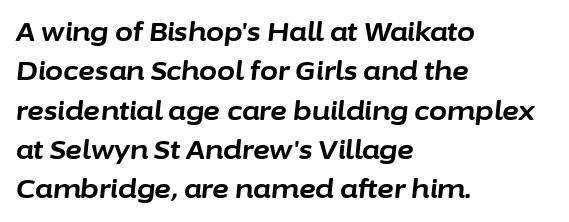
The text carries the slant typical of an italic or oblique font. A typesetter would call this zero additional tracking. Each glyph is drawn with heavy, bold strokes. Leading matches the norm, producing a regular column. The lines in this sample share a left origin and differ only in where they stop. The foot of each line stays bare and open.
